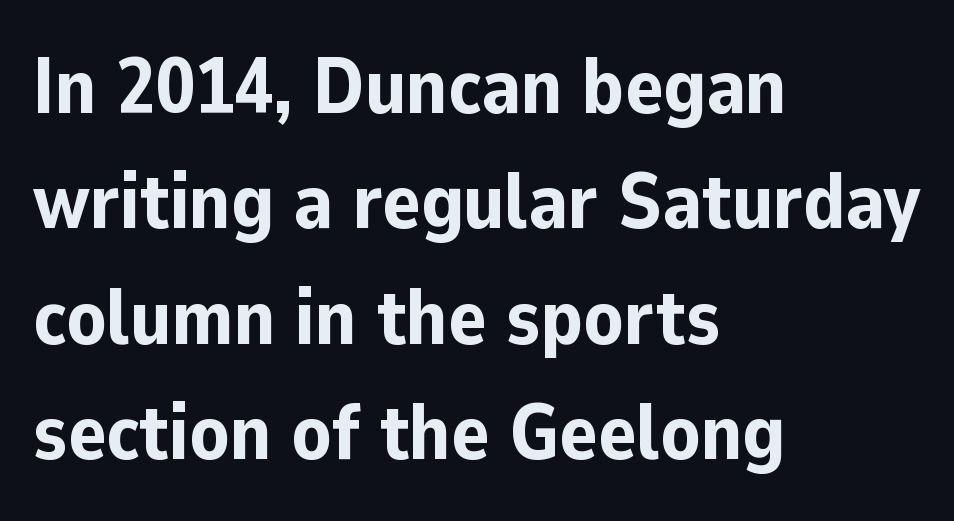
Q: Is the text bold? A: Yes.
Q: Is the text italic (slanted)? A: No, it is upright.
Q: Is the typeface a serif or a sans-serif typeface? A: Sans-serif.
Q: Is the text underlined? A: No.
Q: How is the paragraph aligned? A: Left-aligned.
Q: Is the spacing between letters normal or unusually wide? A: Normal.
Q: Is the spacing between lines tight, normal or loose? A: Normal.
Q: Width (condensed, normal, or wide)? A: Normal.
Q: Stroke contrast? A: Low.
Q: x-height? A: Medium.
Q: Monospaced? A: No.
